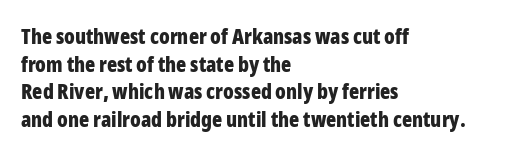
The image shows 21 px bold type, upright; set left-aligned, normal line spacing (1.31x), normal letter spacing, not underlined.
